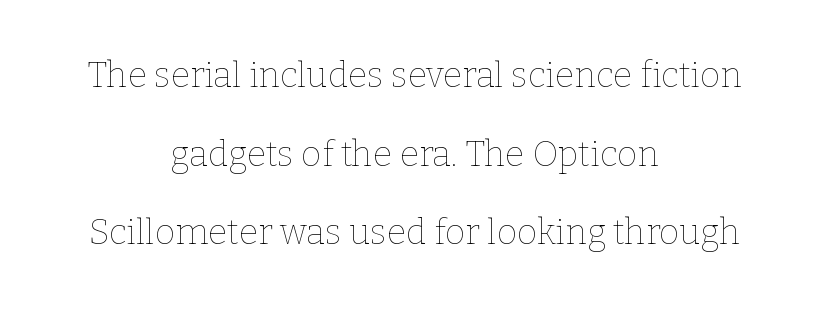
Q: Is the text bold? A: No.
Q: Is the text italic (slanted)? A: No, it is upright.
Q: Is the text underlined? A: No.
Q: How is the paragraph aligned? A: Centered.
Q: Is the spacing between letters normal or unusually wide? A: Normal.
Q: Is the spacing between lines tight, normal or loose? A: Loose.
Q: Width (condensed, normal, or wide)? A: Normal.
Q: Stroke contrast? A: Low.
Q: x-height? A: Medium.
Q: Monospaced? A: No.
